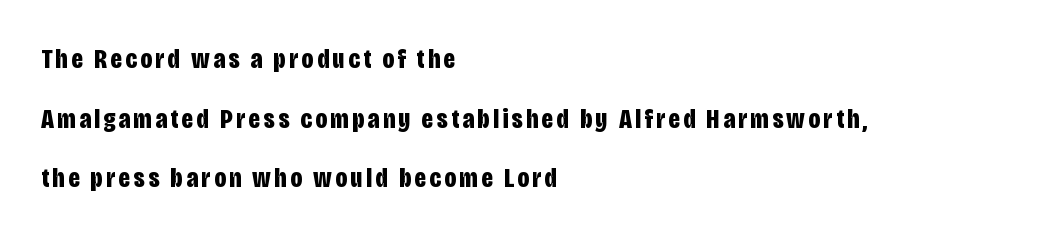
The image shows 28 px bold, condensed sans-serif type, upright; set left-aligned, loose line spacing (2.13x), not underlined; low stroke contrast and a large x-height.
